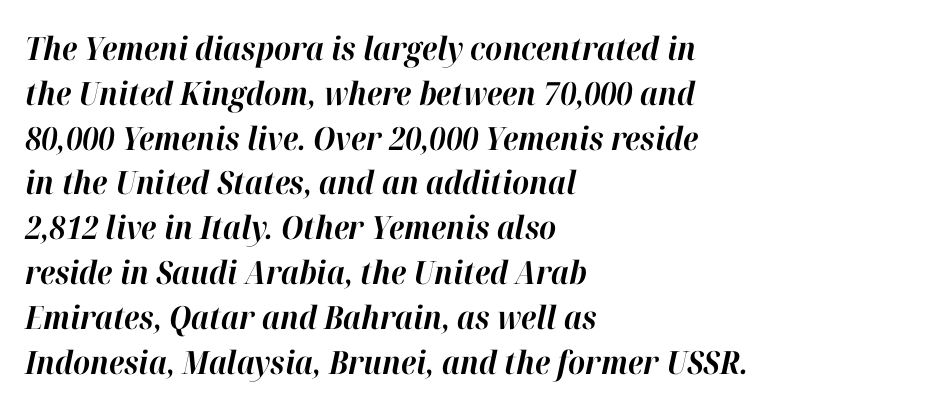
Q: Is the text bold? A: Yes.
Q: Is the text italic (slanted)? A: Yes, it leans right by about 12 degrees.
Q: Is the text underlined? A: No.
Q: How is the paragraph aligned? A: Left-aligned.
Q: Is the spacing between letters normal or unusually wide? A: Normal.
Q: Is the spacing between lines tight, normal or loose? A: Normal.
Q: Width (condensed, normal, or wide)? A: Normal.
Q: Stroke contrast? A: High.
Q: x-height? A: Medium.
Q: Monospaced? A: No.
